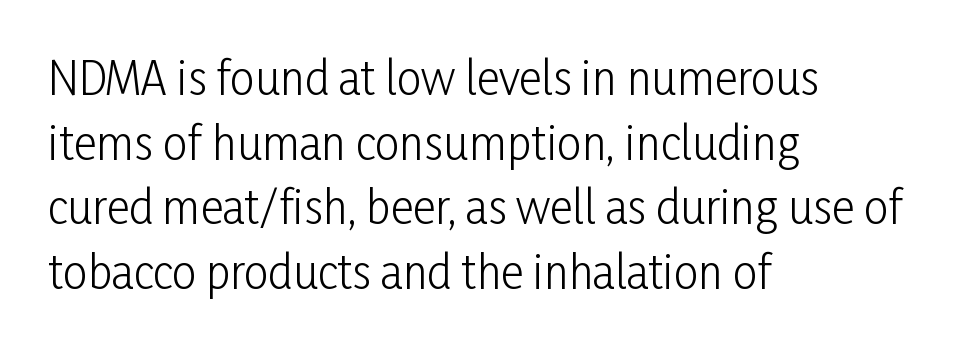
Line starts are locked; line ends wander. Characters remain perfectly vertical along every line. Each letter keeps its own natural width here, so spacing adapts to shape. Each row of text sits above clean, open space. No extra ink here — the face is not bold. The space between consecutive lines is moderate.
